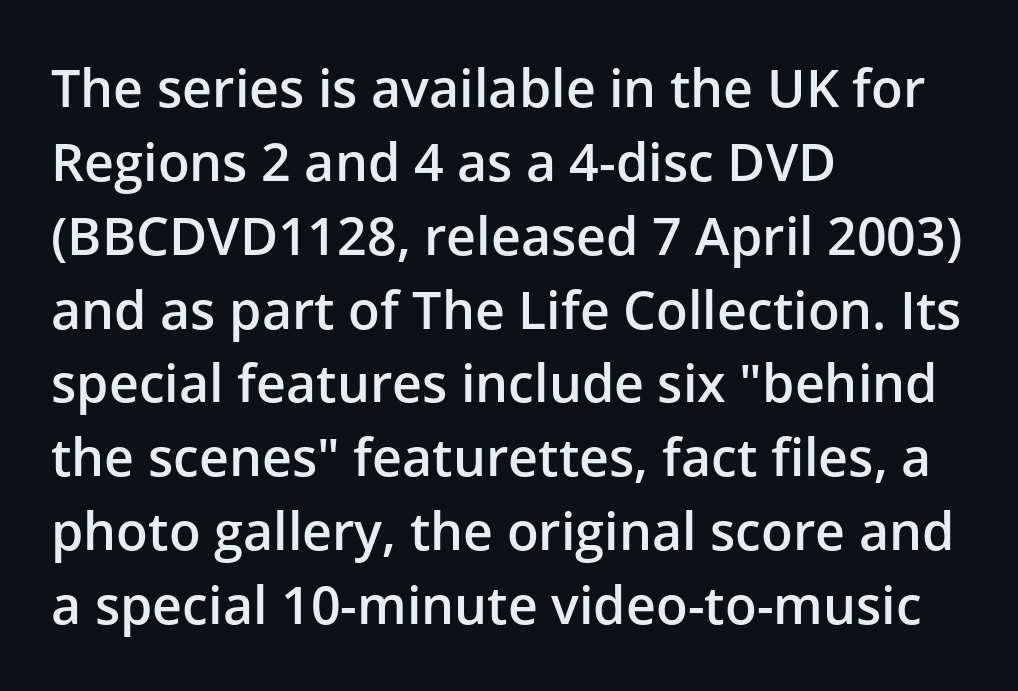
Type without underlining. The designer left line spacing at the default. The passage is arranged the way most books set body copy — flush left. The letters sit at their default tracking, neither squeezed nor spread. Typesetter's note: demi weight, one step under bold.
